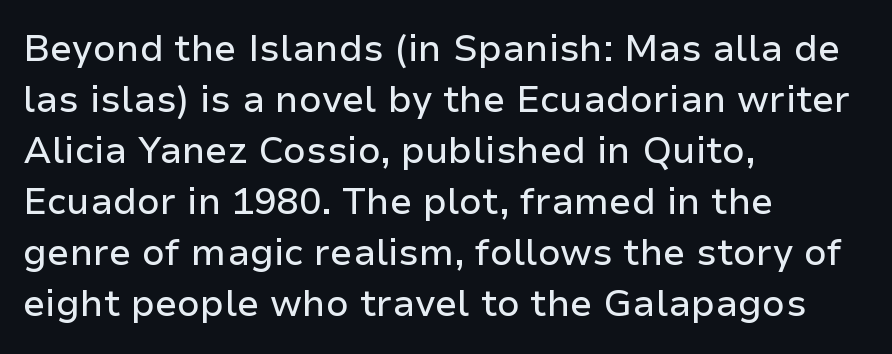
{"serif": "no", "italic": "no", "width": "normal", "stroke_contrast": "low", "x_height": "medium", "monospaced": "no", "underline": "no", "align": "left", "line_spacing": "normal", "line_spacing_ratio": 1.38, "letter_spacing": "normal", "letter_spacing_em": 0.0, "glyph_px": 37}
